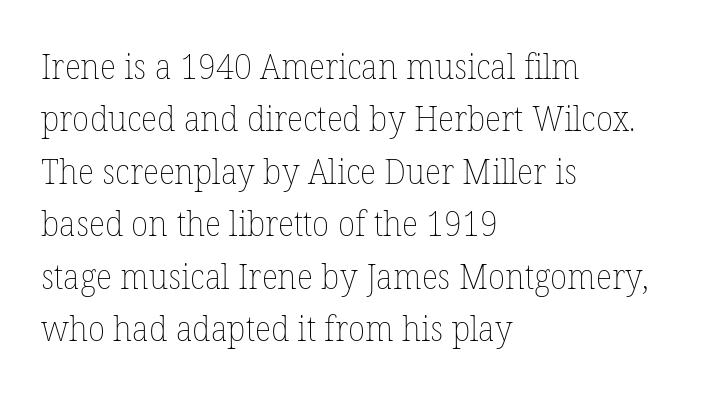
The image shows 35 px thin type, upright; set left-aligned, normal line spacing (1.5x), normal letter spacing, not underlined; low stroke contrast and a medium x-height.
